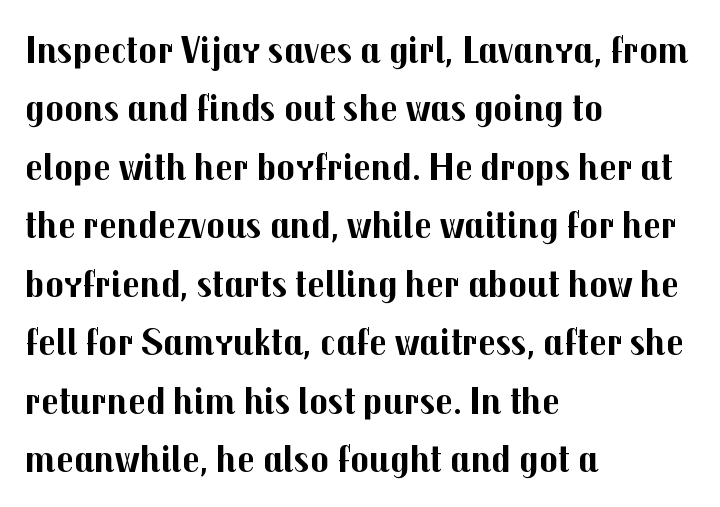
{"serif": "no", "italic": "no", "bold": "yes", "weight": "bold", "width": "normal", "stroke_contrast": "medium", "x_height": "medium", "monospaced": "no", "underline": "no", "align": "left", "line_spacing": "normal", "line_spacing_ratio": 1.5, "letter_spacing": "normal", "letter_spacing_em": 0.0, "glyph_px": 39}
